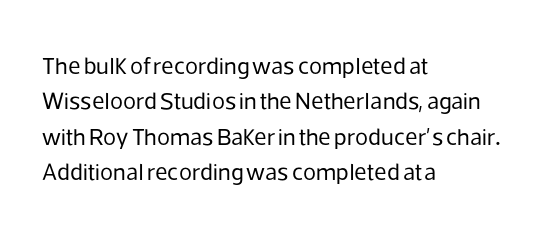
{"italic": "no", "bold": "no", "underline": "no", "align": "left", "line_spacing": "normal", "line_spacing_ratio": 1.47, "letter_spacing": "normal", "letter_spacing_em": 0.0, "glyph_px": 24}
